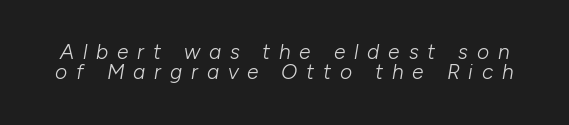
The passage shown leans; its letterforms are oblique. The rendering inserts visible extra space after every character. The weight tops out at a normal text grade. Rule under the text: the space is simply empty. Each new line begins almost immediately beneath the previous one.
